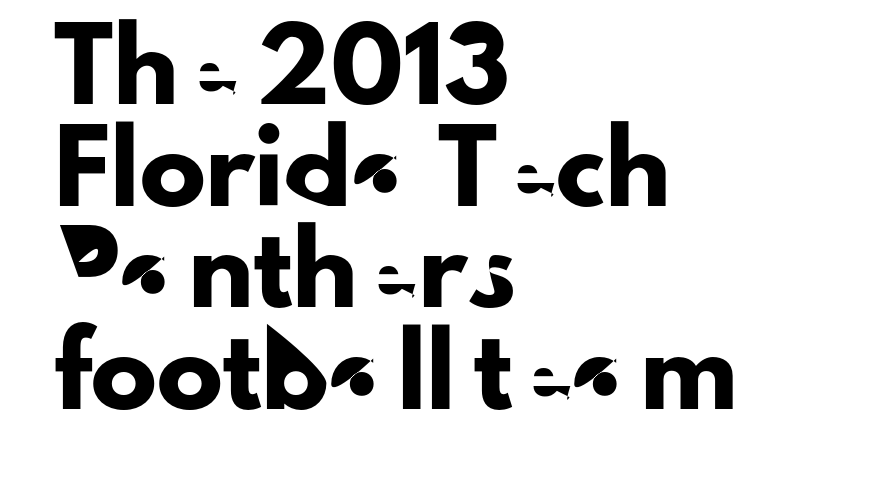
The image shows 66 px sans-serif type, upright; set left-aligned, normal line spacing (1.54x), normal letter spacing, not underlined; low stroke contrast and a small x-height.
